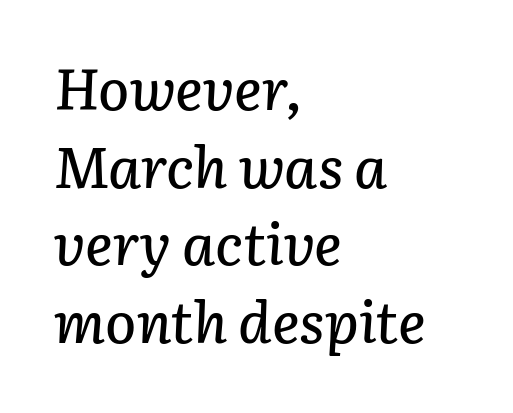
Characters are canted at an angle relative to the baseline's perpendicular. Looks like regular typesetting: each glyph gets only the width it needs. Leading: standard. All the whitespace from short lines collects on the right.
